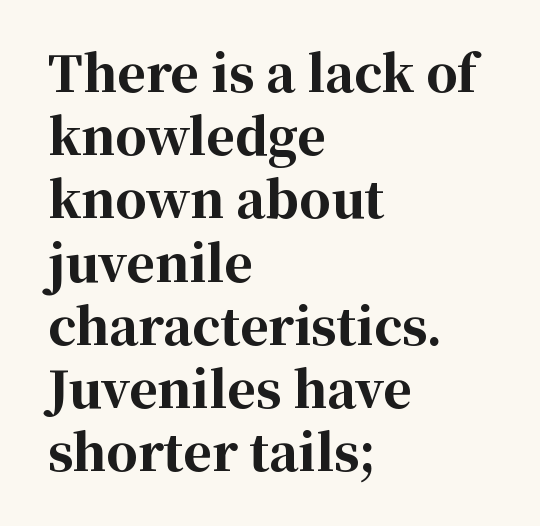
The image shows 49 px bold serif type, upright; set left-aligned, normal line spacing (1.29x), normal letter spacing, not underlined; high stroke contrast and a medium x-height.
